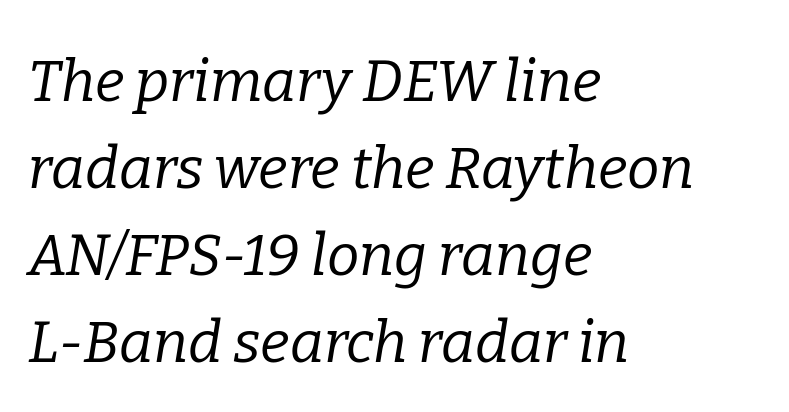
The image shows 58 px regular-weight serif type, italic (leaning right); set left-aligned, normal line spacing (1.5x), normal letter spacing, not underlined; low stroke contrast and a medium x-height.
